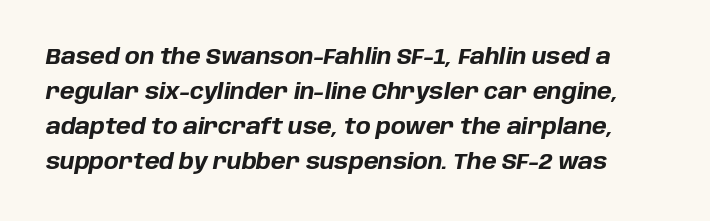
Style check: oblique. Regarding leading, the lines here are spaced in the standard way. The specimen omits any rule beneath the text block's lines. Each glyph is drawn with heavy, bold strokes.
